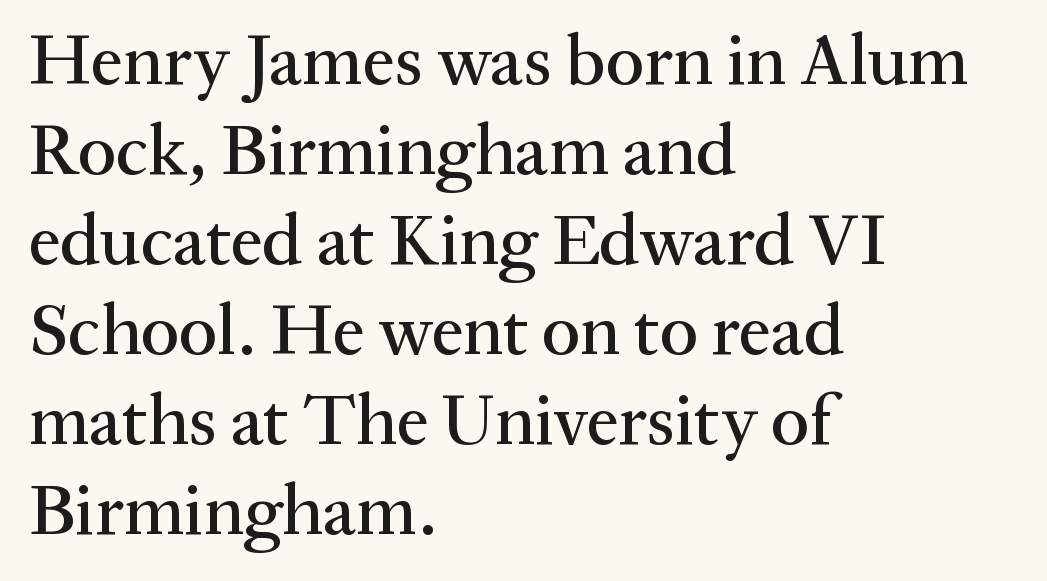
{"serif": "yes", "italic": "no", "width": "normal", "stroke_contrast": "medium", "x_height": "medium", "monospaced": "no", "underline": "no", "align": "left", "line_spacing": "normal", "line_spacing_ratio": 1.25, "letter_spacing": "normal", "letter_spacing_em": 0.0, "glyph_px": 72}
